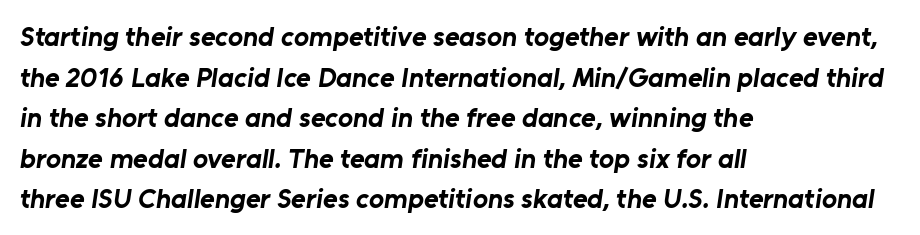
Q: Is the text bold? A: Yes.
Q: Is the typeface a serif or a sans-serif typeface? A: Sans-serif.
Q: Is the text underlined? A: No.
Q: How is the paragraph aligned? A: Left-aligned.
Q: Is the spacing between letters normal or unusually wide? A: Normal.
Q: Is the spacing between lines tight, normal or loose? A: Normal.
Q: Width (condensed, normal, or wide)? A: Normal.
Q: Stroke contrast? A: Low.
Q: x-height? A: Medium.
Q: Monospaced? A: No.
